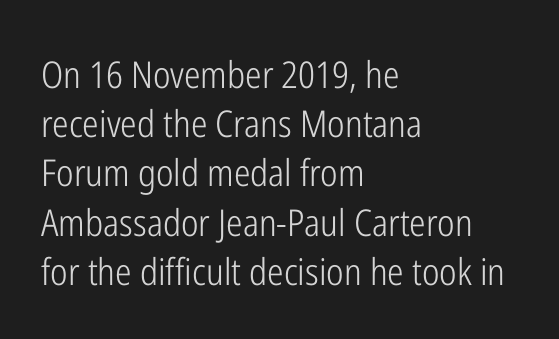
Q: Is the text bold? A: No.
Q: Is the text italic (slanted)? A: No, it is upright.
Q: Is the typeface a serif or a sans-serif typeface? A: Sans-serif.
Q: Is the text underlined? A: No.
Q: How is the paragraph aligned? A: Left-aligned.
Q: Is the spacing between letters normal or unusually wide? A: Normal.
Q: Is the spacing between lines tight, normal or loose? A: Normal.
Q: Width (condensed, normal, or wide)? A: Condensed.
Q: Stroke contrast? A: Low.
Q: x-height? A: Medium.
Q: Monospaced? A: No.
